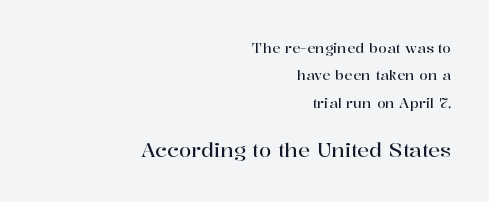
The image shows 20 px text type, upright; set right-aligned, loose line spacing (1.96x), normal letter spacing, not underlined; the second (bottom) block is 1.43x larger.
